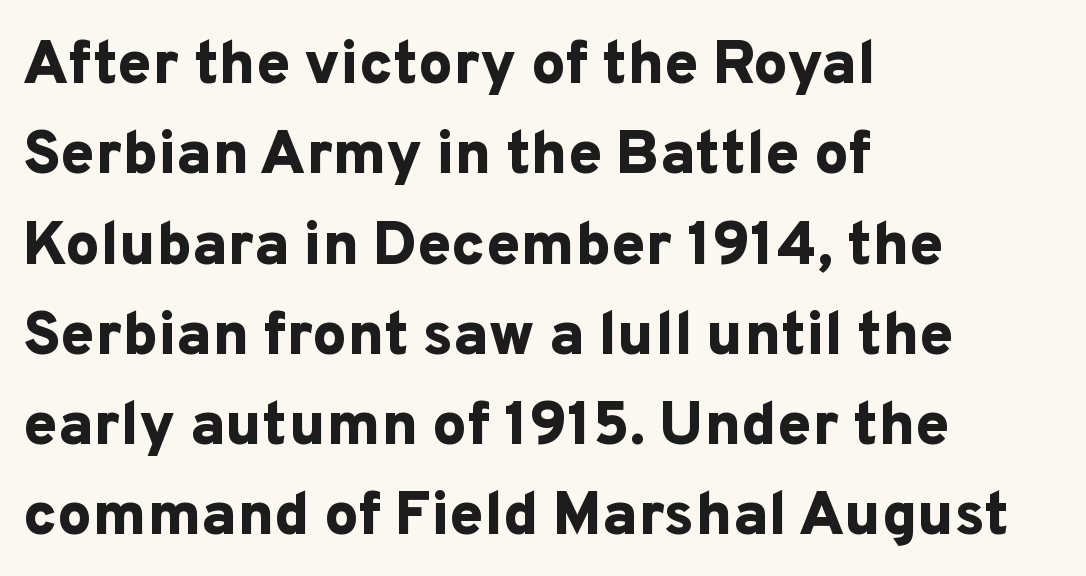
The image shows 61 px bold sans-serif type, upright; set left-aligned, normal line spacing (1.48x), normal letter spacing, not underlined; low stroke contrast and a medium x-height.
